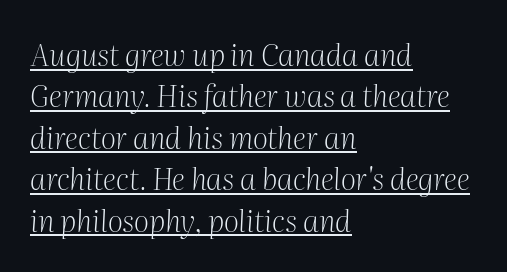
Q: Is the text bold? A: No.
Q: Is the text italic (slanted)? A: Yes, it leans right by about 2 degrees.
Q: Is the typeface a serif or a sans-serif typeface? A: Serif.
Q: Is the text underlined? A: Yes.
Q: How is the paragraph aligned? A: Left-aligned.
Q: Is the spacing between letters normal or unusually wide? A: Normal.
Q: Is the spacing between lines tight, normal or loose? A: Normal.
Q: Width (condensed, normal, or wide)? A: Normal.
Q: Stroke contrast? A: Medium.
Q: x-height? A: Medium.
Q: Monospaced? A: No.
